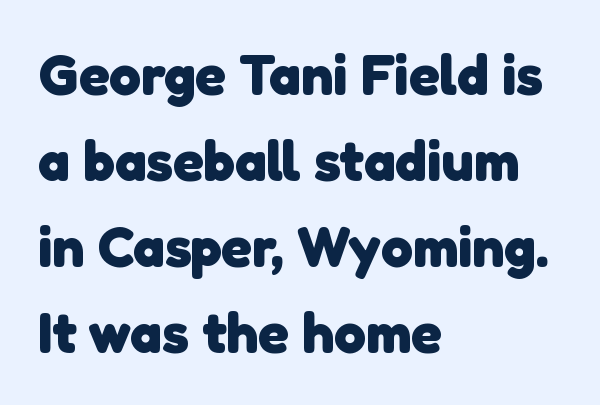
The image shows 57 px heavy sans-serif type; set left-aligned, normal line spacing (1.51x), normal letter spacing, not underlined; low stroke contrast and a medium x-height.
